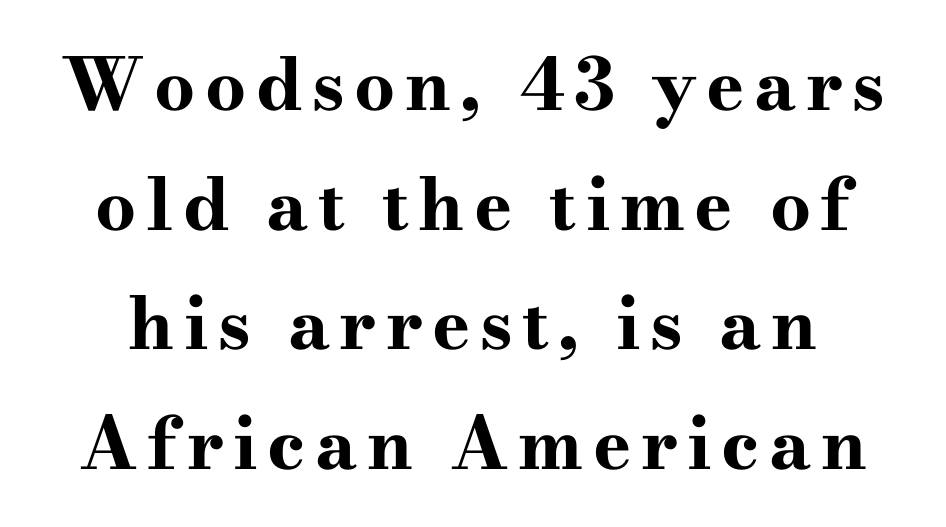
The image shows 72 px bold, wide serif type, upright; set normal line spacing (1.66x), not underlined; high stroke contrast and a small x-height.
